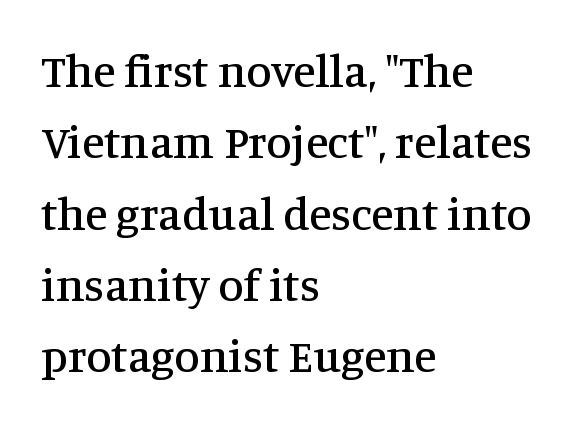
Q: Is the text italic (slanted)? A: No, it is upright.
Q: Is the typeface a serif or a sans-serif typeface? A: Serif.
Q: Is the text underlined? A: No.
Q: How is the paragraph aligned? A: Left-aligned.
Q: Is the spacing between letters normal or unusually wide? A: Normal.
Q: Is the spacing between lines tight, normal or loose? A: Normal.
Q: Width (condensed, normal, or wide)? A: Normal.
Q: Stroke contrast? A: Medium.
Q: x-height? A: Large.
Q: Monospaced? A: No.
